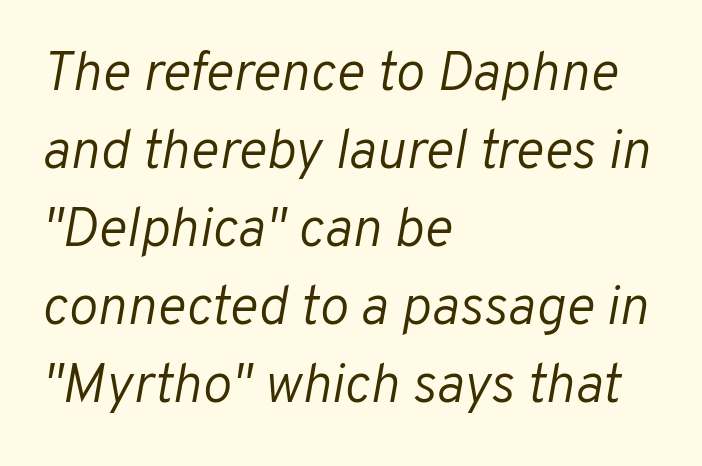
Q: Is the text bold? A: No.
Q: Is the text italic (slanted)? A: Yes, it leans right by about 10 degrees.
Q: Is the text underlined? A: No.
Q: How is the paragraph aligned? A: Left-aligned.
Q: Is the spacing between letters normal or unusually wide? A: Normal.
Q: Is the spacing between lines tight, normal or loose? A: Normal.
Q: Width (condensed, normal, or wide)? A: Normal.
Q: Stroke contrast? A: Low.
Q: x-height? A: Medium.
Q: Monospaced? A: No.
